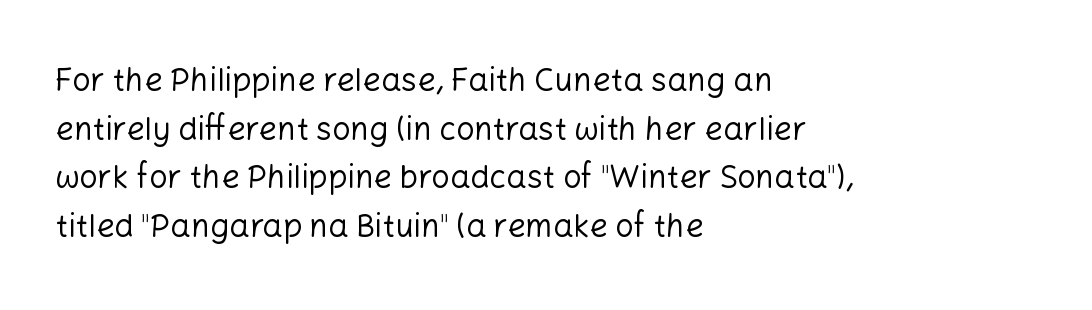
The image shows 32 px regular-weight sans-serif type, upright; set left-aligned, normal line spacing (1.52x), normal letter spacing, not underlined; low stroke contrast and a medium x-height.
